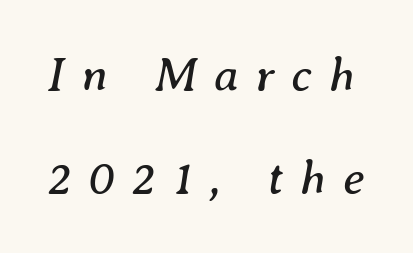
{"serif": "yes", "italic": "yes", "lean": "right", "slant_degrees": 8, "bold": "no", "weight": "regular", "width": "normal", "stroke_contrast": "medium", "x_height": "medium", "monospaced": "no", "underline": "no", "line_spacing": "loose", "line_spacing_ratio": 2.14, "letter_spacing": "wide", "letter_spacing_em": 0.35, "glyph_px": 48}
